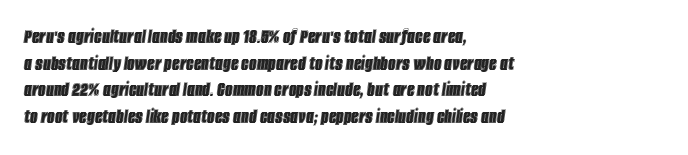
{"italic": "yes", "lean": "right", "slant_degrees": 8, "underline": "no", "align": "left", "line_spacing": "normal", "line_spacing_ratio": 1.27, "letter_spacing": "normal", "letter_spacing_em": 0.0, "glyph_px": 21}
